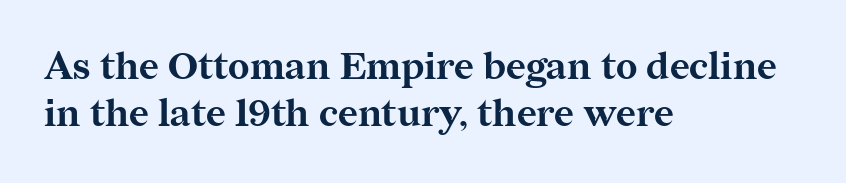
The image shows 38 px bold serif type, upright; set left-aligned, normal line spacing (1.25x), normal letter spacing, not underlined; medium stroke contrast and a medium x-height.
